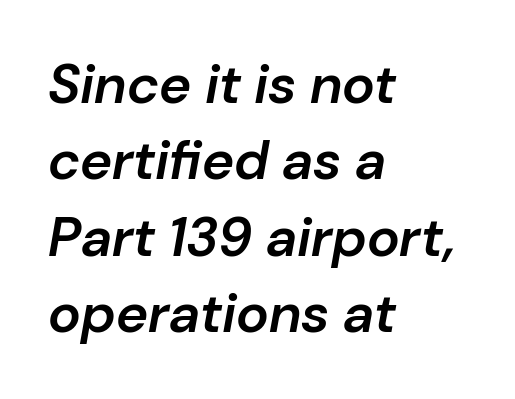
{"italic": "yes", "lean": "right", "slant_degrees": 10, "bold": "semi", "weight": "semibold", "width": "normal", "stroke_contrast": "low", "x_height": "medium", "monospaced": "no", "underline": "no", "align": "left", "line_spacing": "normal", "line_spacing_ratio": 1.39, "letter_spacing": "normal", "letter_spacing_em": 0.0, "glyph_px": 55}
